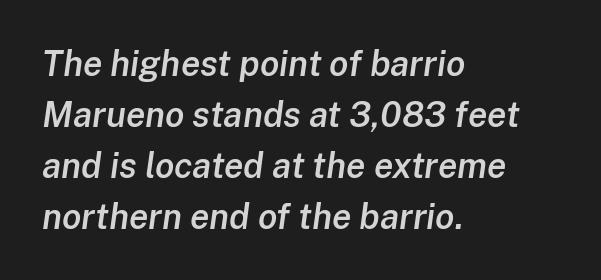
Proportional: the letters do not fall into vertical columns. One-word summary of the alignment: left. A semibold gives these letters moderate extra thickness, short of bold. The specimen reads as italic at a glance. Honestly, there is no underline to notice here at all. Regular leading.
